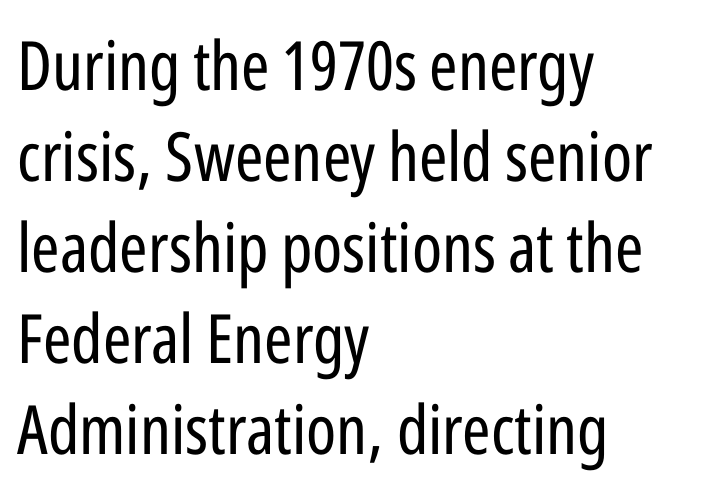
The image shows 68 px regular-weight, condensed sans-serif type, upright; set left-aligned, normal line spacing (1.34x), normal letter spacing, not underlined; low stroke contrast and a medium x-height.
